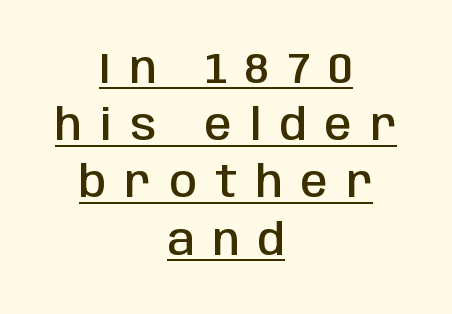
The image shows 44 px semibold, condensed sans-serif type, upright; set centered, normal line spacing (1.3x), unusually wide letter spacing (+0.42 em), underlined; low stroke contrast and a large x-height.
